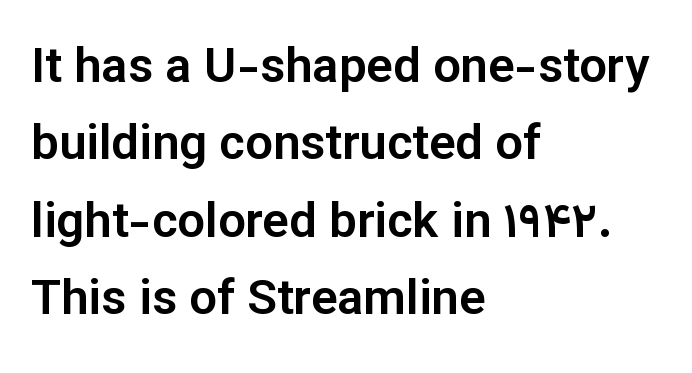
Q: Is the text italic (slanted)? A: No, it is upright.
Q: Is the typeface a serif or a sans-serif typeface? A: Sans-serif.
Q: Is the text underlined? A: No.
Q: How is the paragraph aligned? A: Left-aligned.
Q: Is the spacing between letters normal or unusually wide? A: Normal.
Q: Is the spacing between lines tight, normal or loose? A: Normal.
Q: Width (condensed, normal, or wide)? A: Normal.
Q: Stroke contrast? A: Low.
Q: x-height? A: Medium.
Q: Monospaced? A: No.
